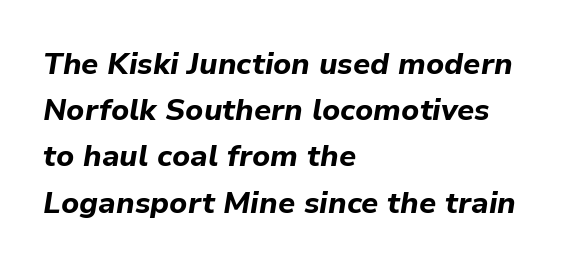
{"italic": "yes", "lean": "right", "slant_degrees": 9, "bold": "yes", "weight": "bold", "width": "normal", "stroke_contrast": "low", "x_height": "medium", "monospaced": "no", "underline": "no", "align": "left", "line_spacing": "normal", "line_spacing_ratio": 1.54, "letter_spacing": "normal", "letter_spacing_em": 0.0, "glyph_px": 30}
